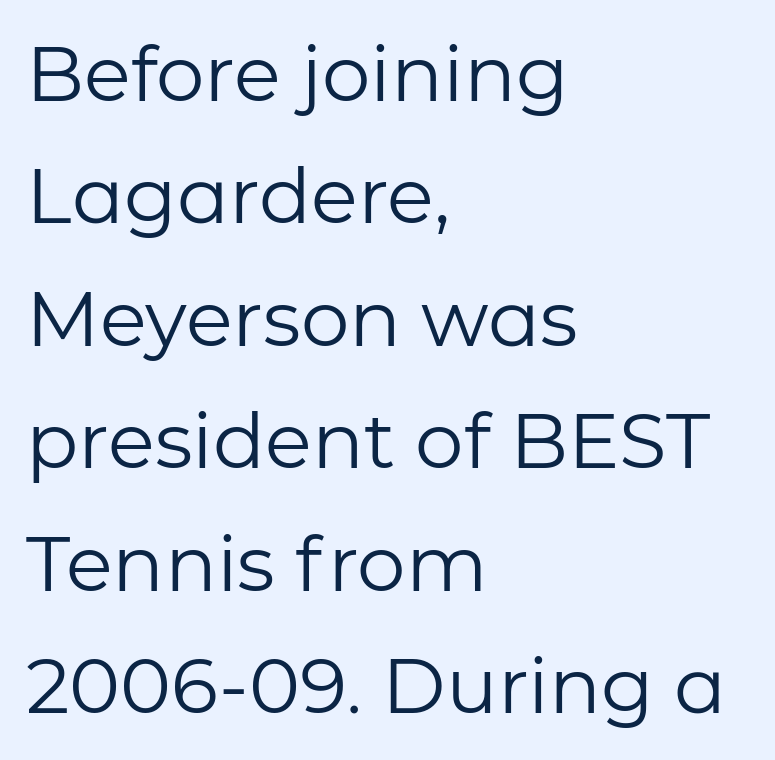
The image shows 77 px regular-weight sans-serif type, upright; set left-aligned, normal line spacing (1.59x), normal letter spacing, not underlined; low stroke contrast and a medium x-height.
